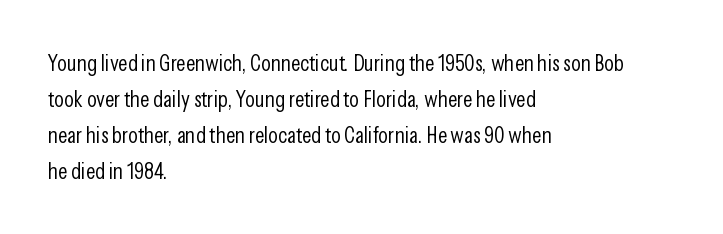
The image shows 23 px text type, upright; set left-aligned, normal line spacing (1.56x), normal letter spacing, not underlined.
